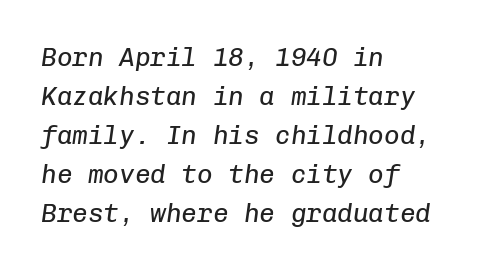
Just letters on the line, the space beneath them empty. The passage shown has conventional tracking throughout. Weight: regular or lighter. The space between consecutive lines is moderate.
